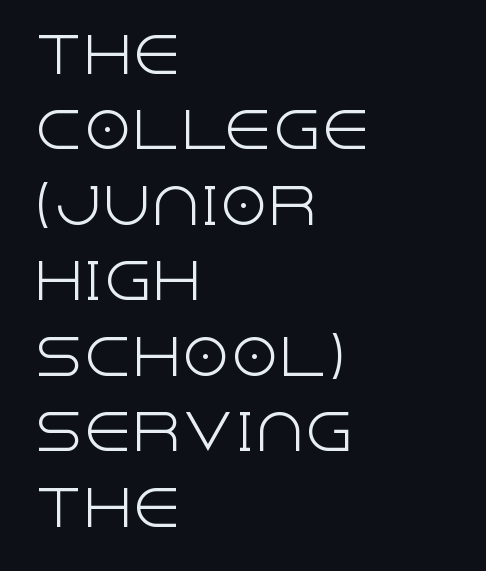
The image shows 49 px light sans-serif type, upright; set left-aligned, normal line spacing (1.54x), normal letter spacing, not underlined; a large x-height.
